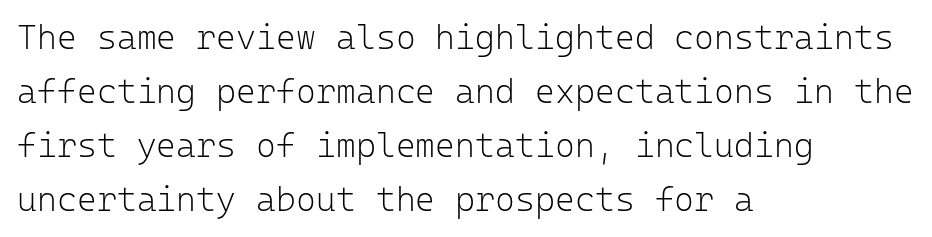
No chunkiness to these letters — they're not bold. A typesetter would mark this as roman, not italic. Underlining? Definitely not there. Classification — sans serif. Is the letter spacing exaggerated? No — it looks like the ordinary default. These lines are set flush left with a ragged right edge.
